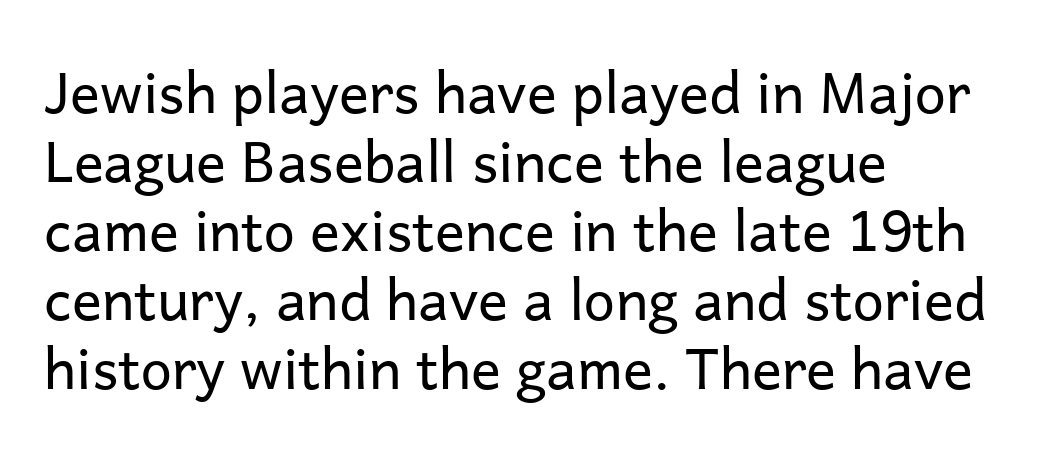
The image shows 56 px regular-weight sans-serif type, upright; set left-aligned, line spacing 1.23x, normal letter spacing, not underlined; low stroke contrast and a medium x-height.
